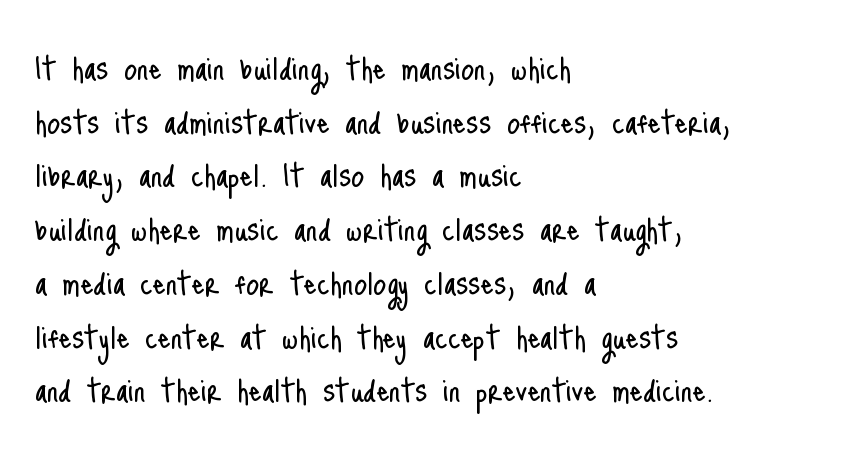
The image shows 41 px light, condensed sans-serif type, upright; set left-aligned, normal line spacing (1.31x), normal letter spacing, not underlined; low stroke contrast and a small x-height.
